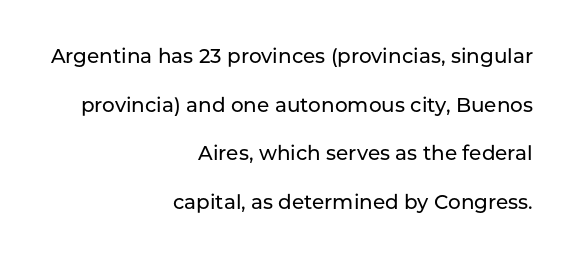
The image shows 20 px text type, upright; set right-aligned, loose line spacing (2.43x), normal letter spacing, not underlined.
